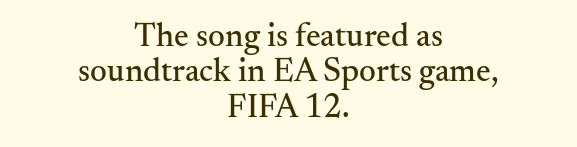
Q: Is the text italic (slanted)? A: No, it is upright.
Q: Is the typeface a serif or a sans-serif typeface? A: Serif.
Q: Is the text underlined? A: No.
Q: How is the paragraph aligned? A: Centered.
Q: Is the spacing between letters normal or unusually wide? A: Normal.
Q: Is the spacing between lines tight, normal or loose? A: Tight.
Q: Width (condensed, normal, or wide)? A: Normal.
Q: Stroke contrast? A: Medium.
Q: x-height? A: Small.
Q: Monospaced? A: No.
